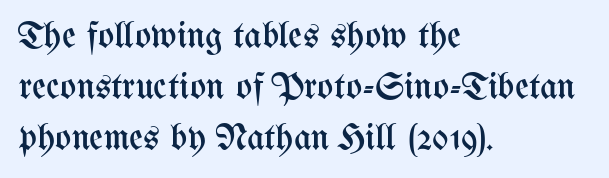
{"italic": "no", "bold": "no", "weight": "regular", "width": "condensed", "stroke_contrast": "medium", "x_height": "medium", "monospaced": "no", "underline": "no", "align": "left", "line_spacing": "normal", "line_spacing_ratio": 1.34, "letter_spacing": "normal", "letter_spacing_em": 0.0, "glyph_px": 38}
